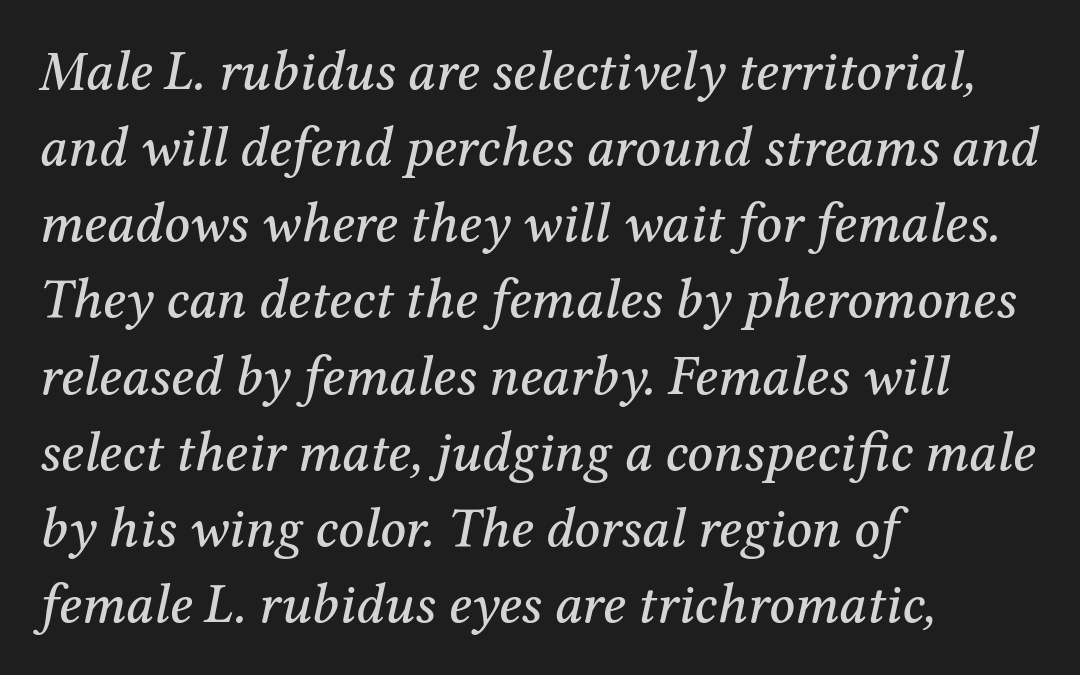
Q: Is the text italic (slanted)? A: Yes, it leans right by about 12 degrees.
Q: Is the typeface a serif or a sans-serif typeface? A: Serif.
Q: Is the text underlined? A: No.
Q: How is the paragraph aligned? A: Left-aligned.
Q: Is the spacing between letters normal or unusually wide? A: Normal.
Q: Is the spacing between lines tight, normal or loose? A: Normal.
Q: Width (condensed, normal, or wide)? A: Normal.
Q: Stroke contrast? A: Medium.
Q: x-height? A: Medium.
Q: Monospaced? A: No.
